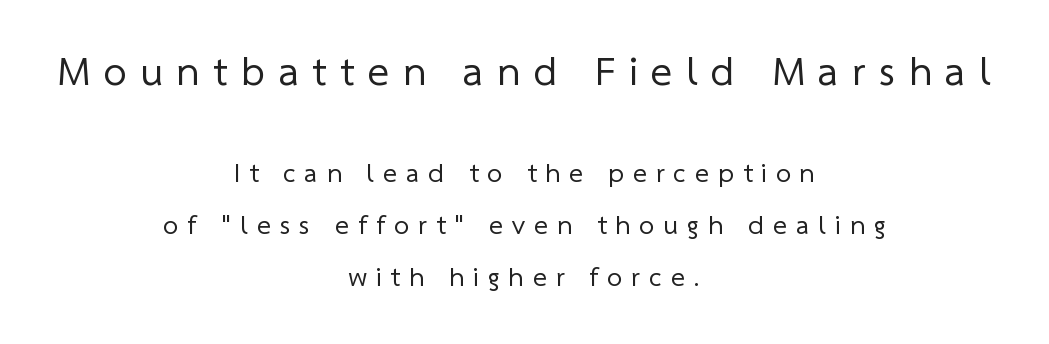
The image shows 41 px regular-weight sans-serif type; set centered, loose line spacing (1.93x), unusually wide letter spacing (+0.33 em), not underlined; the first (top) block is 1.52x larger; low stroke contrast and a medium x-height.
